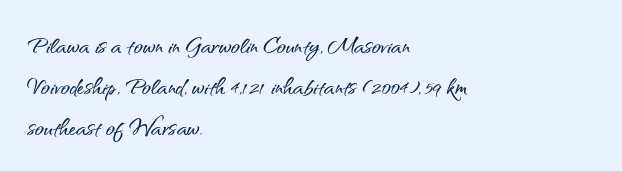
{"serif": "no", "width": "normal", "stroke_contrast": "medium", "x_height": "small", "monospaced": "no", "underline": "no", "align": "left", "line_spacing": "normal", "line_spacing_ratio": 1.36, "letter_spacing": "normal", "letter_spacing_em": 0.0, "glyph_px": 30}
